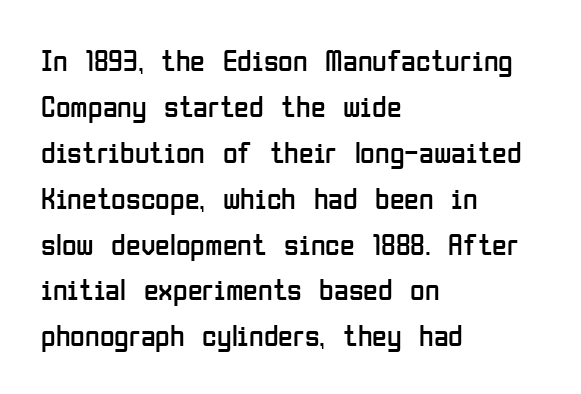
The image shows 30 px regular-weight, condensed sans-serif type, upright; set left-aligned, normal line spacing (1.53x), normal letter spacing, not underlined; low stroke contrast and a medium x-height.
